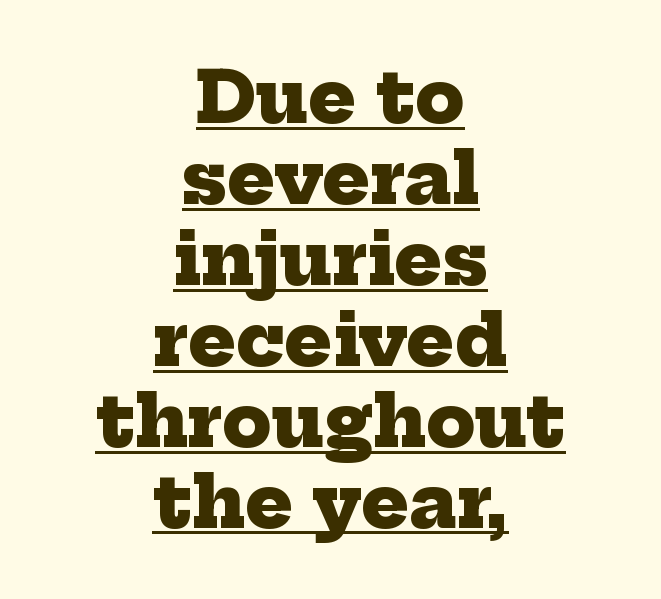
Q: Is the text bold? A: Yes.
Q: Is the typeface a serif or a sans-serif typeface? A: Serif.
Q: Is the text underlined? A: Yes.
Q: How is the paragraph aligned? A: Centered.
Q: Is the spacing between letters normal or unusually wide? A: Normal.
Q: Is the spacing between lines tight, normal or loose? A: Tight.
Q: Width (condensed, normal, or wide)? A: Normal.
Q: Stroke contrast? A: Low.
Q: x-height? A: Medium.
Q: Monospaced? A: No.
